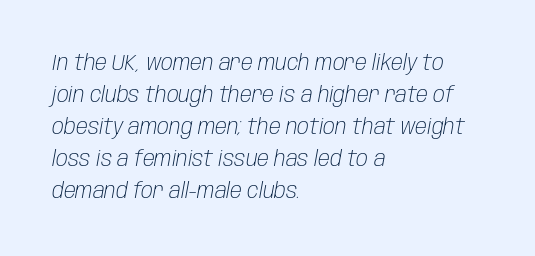
{"italic": "yes", "lean": "right", "slant_degrees": 10, "bold": "no", "underline": "no", "align": "left", "line_spacing": "normal", "line_spacing_ratio": 1.45, "letter_spacing": "normal", "letter_spacing_em": 0.0, "glyph_px": 22}
